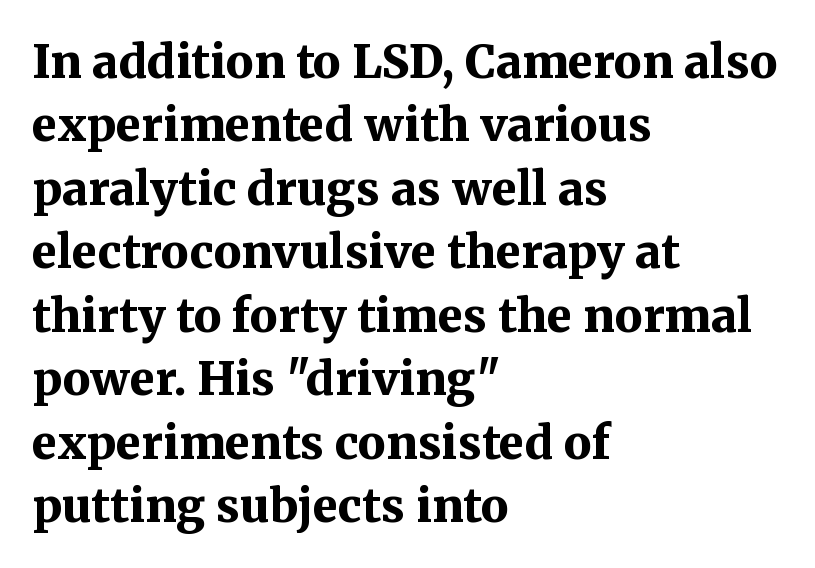
The image shows 46 px bold serif type, upright; set left-aligned, normal line spacing (1.38x), normal letter spacing, not underlined; medium stroke contrast and a medium x-height.
